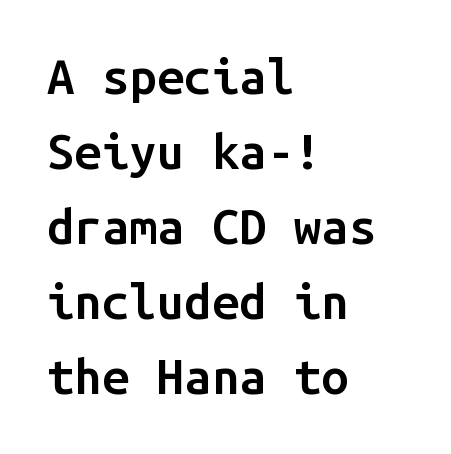
Q: Is the text bold? A: Semi-bold.
Q: Is the text italic (slanted)? A: No, it is upright.
Q: Is the typeface a serif or a sans-serif typeface? A: Sans-serif.
Q: Is the text underlined? A: No.
Q: How is the paragraph aligned? A: Left-aligned.
Q: Is the spacing between letters normal or unusually wide? A: Normal.
Q: Is the spacing between lines tight, normal or loose? A: Normal.
Q: Width (condensed, normal, or wide)? A: Normal.
Q: Stroke contrast? A: Low.
Q: x-height? A: Medium.
Q: Monospaced? A: Yes.
